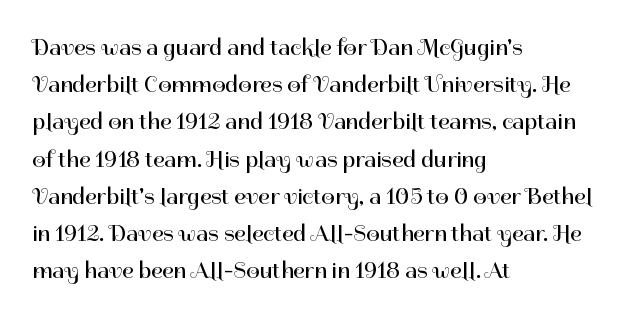
Ordinary non-slanted type is in use. This sample uses plain, unmodified letter spacing. Has an underline been added? It has not. The designer left line spacing at the default. The cut favours lightness, reaching ordinary text weight at its darkest. Layout note: lines flush left.
